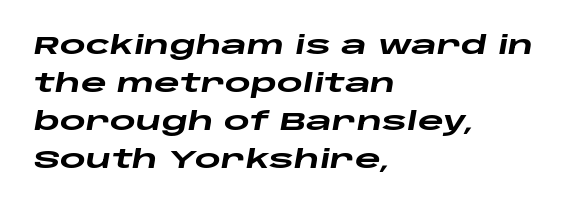
The image shows 25 px bold type, italic (leaning right); set left-aligned, normal line spacing (1.52x), normal letter spacing, not underlined.
